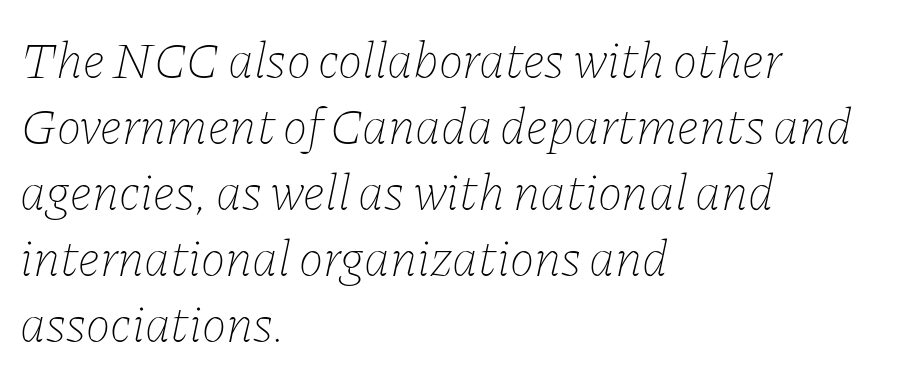
The axis of the letterforms is tilted away from vertical. Note the varied advance widths — an 'i' is clearly narrower than an 'm'. Quick note: interline space is typical. Stems and bowls with no extra thickness — not bold. The line texture is even and compact thanks to regular tracking. Short and long lines alike share a common starting point at left.
